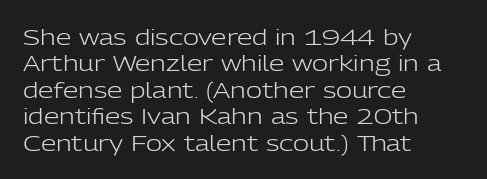
This sample uses an upright cut, with every glyph sitting square on the baseline. Underlining? Definitely not there. Heaviness? Minimal to ordinary, like unemphasized prose. Short note: letters normally spaced. Where is the straight margin? On the left.
